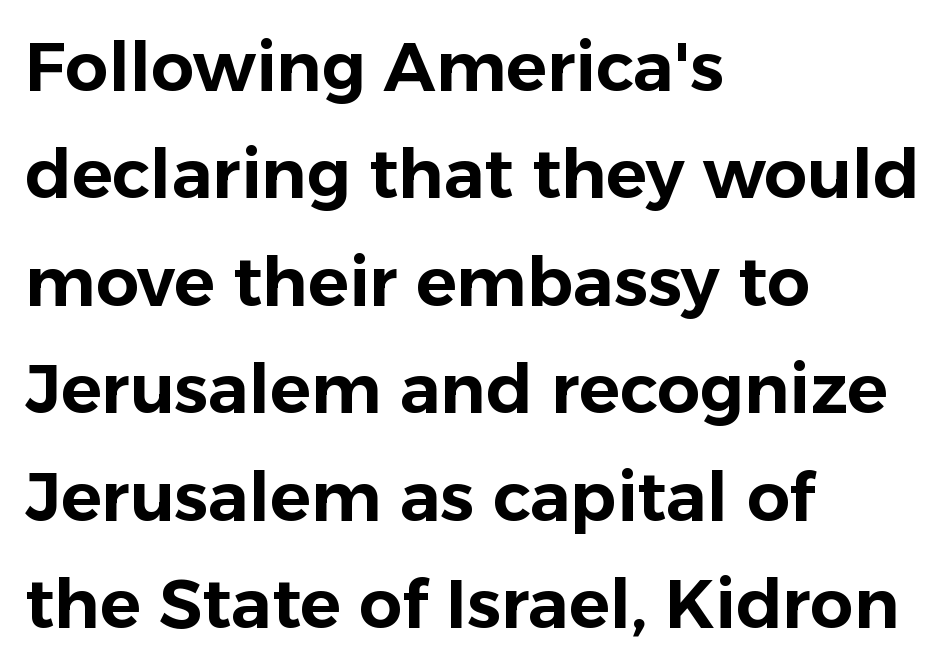
The letters advance in unequal steps, a hallmark of proportional type. Typeset ragged right — the left edge is the straight one. Note: no serifs on the glyphs. No word sits above an underline.
